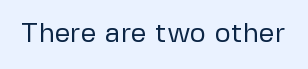
The specimen omits any rule beneath the text block's lines. Short note: letters normally spaced. Vertical strokes here are truly vertical. Note the varied advance widths — an 'i' is clearly narrower than an 'm'. The face used here is a sans, in the tradition of grotesques and geometrics.
